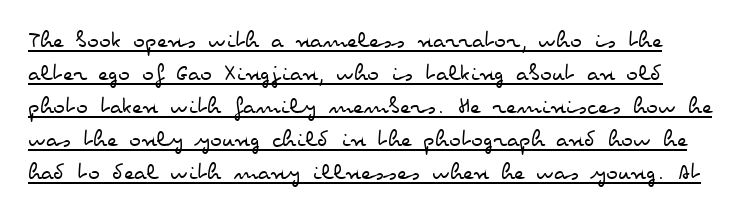
{"italic": "no", "bold": "no", "underline": "yes", "line_spacing": "normal", "line_spacing_ratio": 1.32, "letter_spacing": "normal", "letter_spacing_em": 0.0, "glyph_px": 25}
